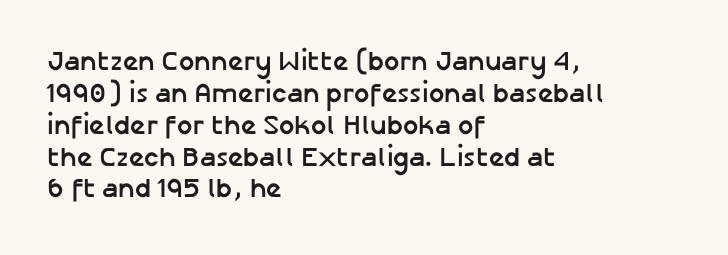
{"italic": "no", "bold": "yes", "underline": "no", "align": "left", "line_spacing_ratio": 1.18, "letter_spacing": "normal", "letter_spacing_em": 0.0, "glyph_px": 27}
